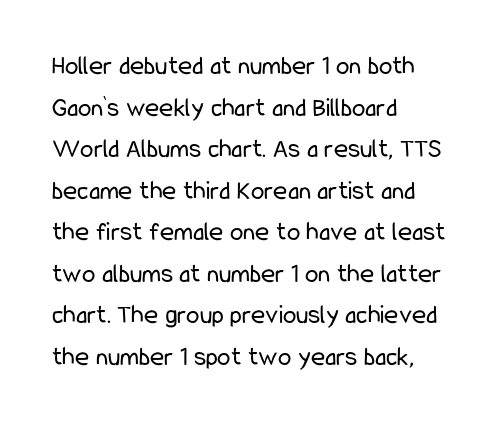
{"italic": "no", "bold": "no", "underline": "no", "align": "left", "line_spacing": "normal", "line_spacing_ratio": 1.54, "letter_spacing": "normal", "letter_spacing_em": 0.0, "glyph_px": 27}
